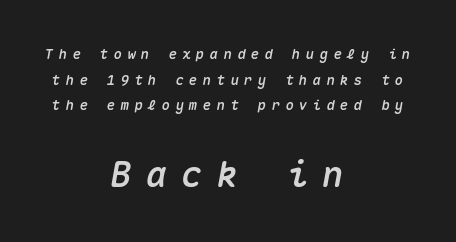
The image shows 36 px text type, italic (leaning right), monospaced; set centered, line spacing 1.83x, unusually wide letter spacing (+0.38 em), not underlined; the second (bottom) block is 2.57x larger; medium stroke contrast and a medium x-height.
